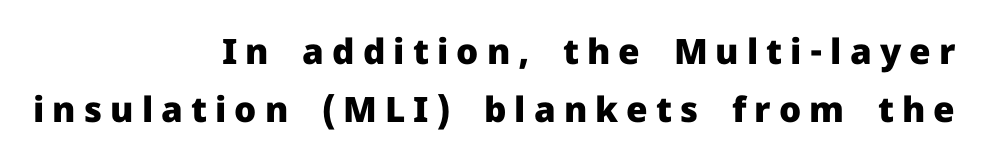
Q: Is the text bold? A: Yes.
Q: Is the text italic (slanted)? A: No, it is upright.
Q: Is the typeface a serif or a sans-serif typeface? A: Sans-serif.
Q: Is the text underlined? A: No.
Q: How is the paragraph aligned? A: Right-aligned.
Q: Is the spacing between letters normal or unusually wide? A: Unusually wide.
Q: Is the spacing between lines tight, normal or loose? A: Normal.
Q: Width (condensed, normal, or wide)? A: Normal.
Q: Stroke contrast? A: Low.
Q: x-height? A: Medium.
Q: Monospaced? A: No.
